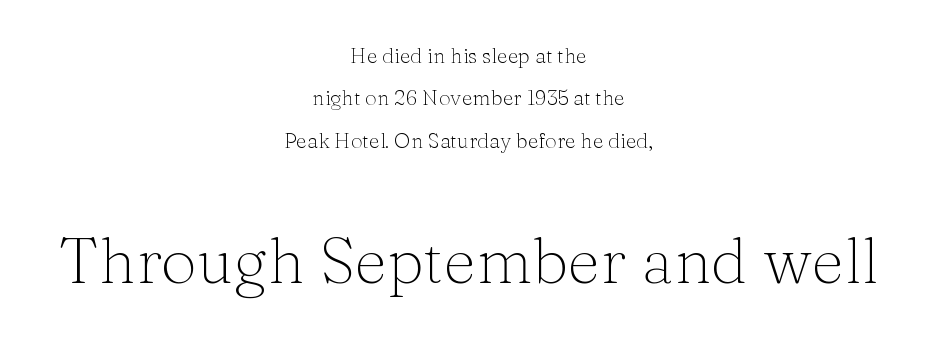
The image shows 64 px light serif type, upright; set centered, loose line spacing (2.02x), normal letter spacing, not underlined; the second (bottom) block is 3.05x larger; medium stroke contrast and a medium x-height.
